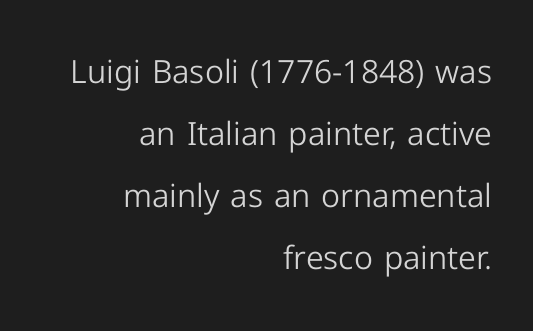
The image shows 32 px light sans-serif type, upright; set right-aligned, loose line spacing (1.94x), normal letter spacing, not underlined; low stroke contrast and a medium x-height.
